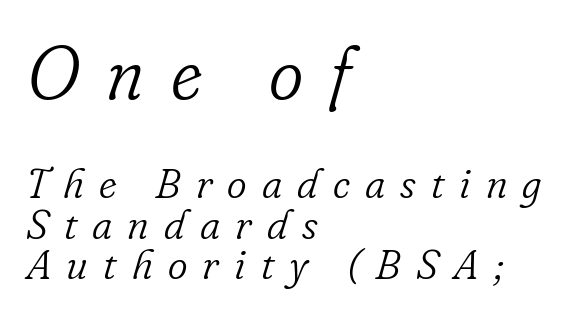
{"serif": "yes", "italic": "yes", "lean": "right", "slant_degrees": 16, "bold": "no", "weight": "light", "width": "normal", "stroke_contrast": "low", "x_height": "small", "monospaced": "no", "underline": "no", "align": "left", "line_spacing": "tight", "line_spacing_ratio": 0.96, "letter_spacing": "wide", "letter_spacing_em": 0.36, "larger_block": "first", "size_ratio": 1.76, "glyph_px": 74}
